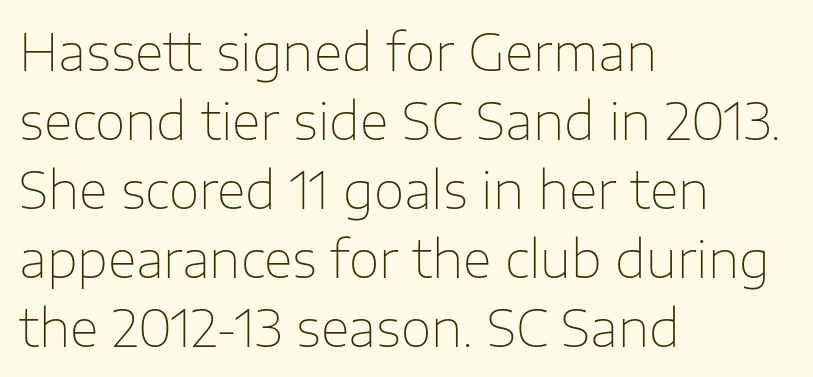
Q: Is the text bold? A: No.
Q: Is the text italic (slanted)? A: No, it is upright.
Q: Is the typeface a serif or a sans-serif typeface? A: Sans-serif.
Q: Is the text underlined? A: No.
Q: How is the paragraph aligned? A: Left-aligned.
Q: Is the spacing between letters normal or unusually wide? A: Normal.
Q: Is the spacing between lines tight, normal or loose? A: Normal.
Q: Width (condensed, normal, or wide)? A: Normal.
Q: Stroke contrast? A: Low.
Q: x-height? A: Medium.
Q: Monospaced? A: No.
